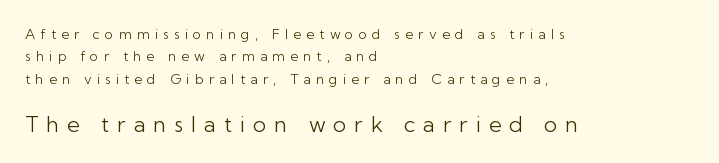
The image shows 22 px text type, upright; set left-aligned, normal line spacing (1.6x), unusually wide letter spacing (+0.36 em), not underlined; the second (bottom) block is 1.57x larger.
